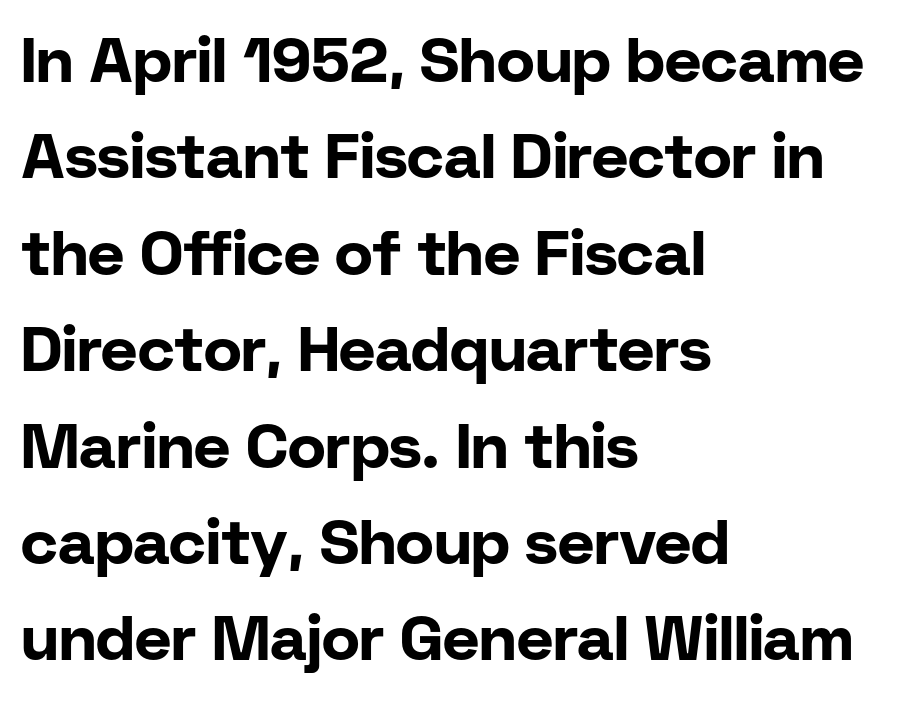
{"serif": "no", "italic": "no", "bold": "yes", "weight": "bold", "width": "normal", "stroke_contrast": "low", "x_height": "medium", "monospaced": "no", "underline": "no", "align": "left", "line_spacing": "normal", "line_spacing_ratio": 1.53, "letter_spacing": "normal", "letter_spacing_em": 0.0, "glyph_px": 63}
